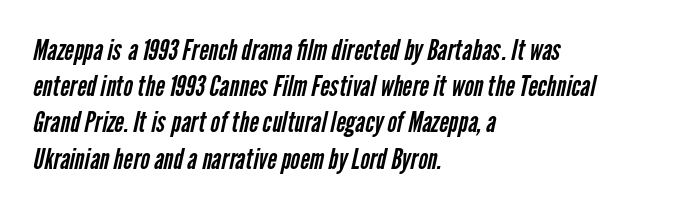
The letters advance in unequal steps, a hallmark of proportional type. Caption: standard tracking, unaltered. Reading down the column, the eye jumps a familiar distance to each next line. Note: no serifs on the glyphs. The face looks like a standard text weight, possibly lighter.
